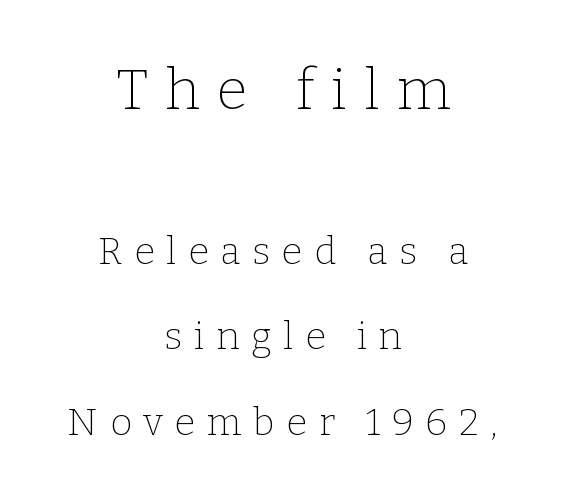
Line spacing here is loose. Tracking value appears strongly positive — letters spread wide. Note: serifs present on the glyphs. The composition opens big and finishes small. The letters advance in unequal steps, a hallmark of proportional type.
